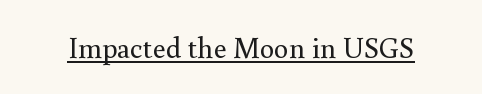
Q: Is the text bold? A: No.
Q: Is the text italic (slanted)? A: No, it is upright.
Q: Is the typeface a serif or a sans-serif typeface? A: Serif.
Q: Is the text underlined? A: Yes.
Q: Is the spacing between letters normal or unusually wide? A: Normal.
Q: Width (condensed, normal, or wide)? A: Normal.
Q: x-height? A: Small.
Q: Monospaced? A: No.
